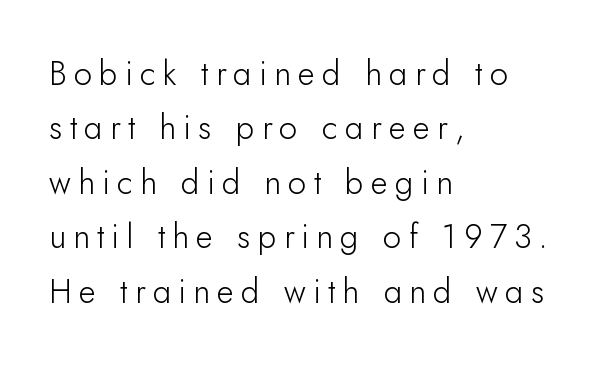
{"serif": "no", "italic": "no", "bold": "no", "weight": "light", "width": "normal", "stroke_contrast": "low", "x_height": "small", "monospaced": "no", "underline": "no", "align": "left", "line_spacing": "normal", "line_spacing_ratio": 1.65, "letter_spacing": "wide", "letter_spacing_em": 0.22, "glyph_px": 33}
